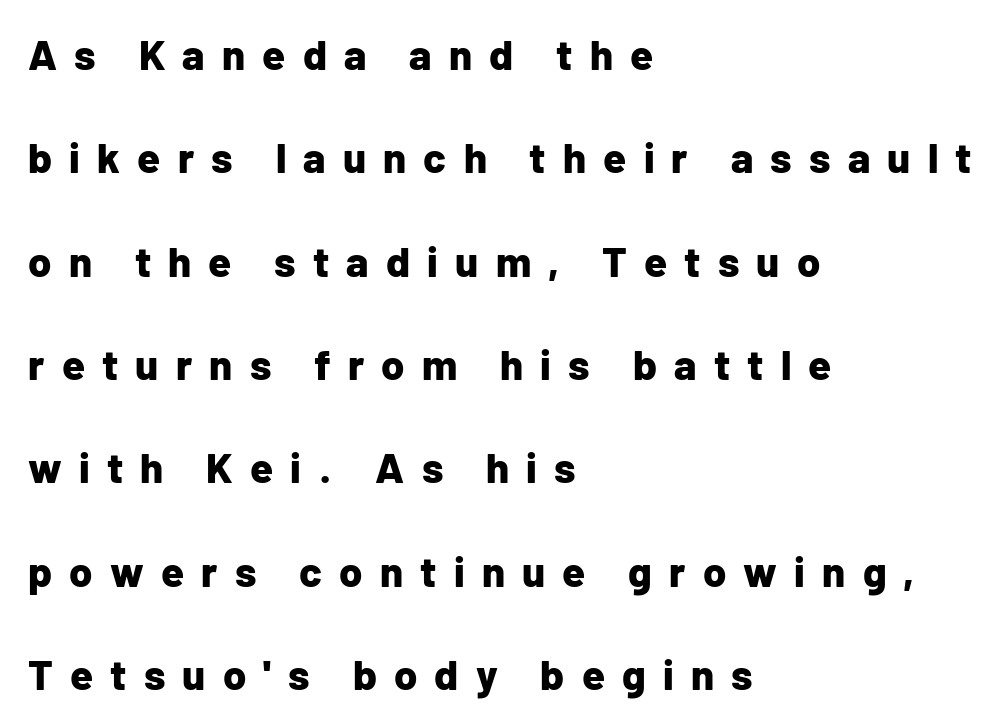
Q: Is the text bold? A: Yes.
Q: Is the text italic (slanted)? A: No, it is upright.
Q: Is the typeface a serif or a sans-serif typeface? A: Sans-serif.
Q: Is the text underlined? A: No.
Q: How is the paragraph aligned? A: Left-aligned.
Q: Is the spacing between letters normal or unusually wide? A: Unusually wide.
Q: Is the spacing between lines tight, normal or loose? A: Loose.
Q: Width (condensed, normal, or wide)? A: Normal.
Q: Stroke contrast? A: Low.
Q: x-height? A: Medium.
Q: Monospaced? A: No.
